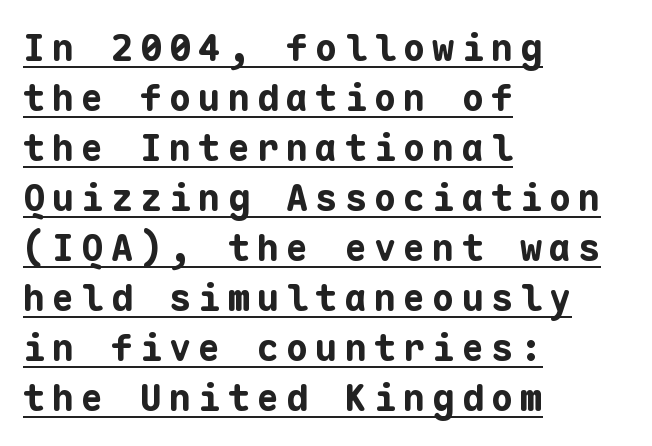
Q: Is the text bold? A: Yes.
Q: Is the text italic (slanted)? A: No, it is upright.
Q: Is the typeface a serif or a sans-serif typeface? A: Sans-serif.
Q: Is the text underlined? A: Yes.
Q: How is the paragraph aligned? A: Left-aligned.
Q: Is the spacing between lines tight, normal or loose? A: Normal.
Q: Width (condensed, normal, or wide)? A: Normal.
Q: Stroke contrast? A: Low.
Q: x-height? A: Medium.
Q: Monospaced? A: Yes.
